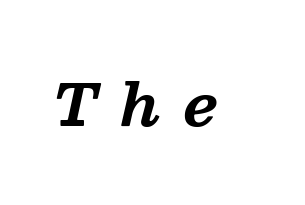
Typesetter's note: full bold, strokes at maximum text heaviness. Varying glyph widths throughout — classic text-font behaviour. Clear beneath every line of the passage. Characters are canted at an angle relative to the baseline's perpendicular.
